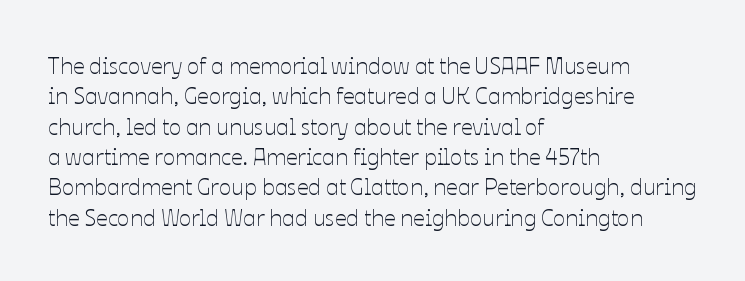
The space directly below the letters is spotless. Caption: standard tracking, unaltered. Vertically, the passage feels balanced, rows spaced as you'd expect. Does the lettering tilt? It doesn't — this is upright.
